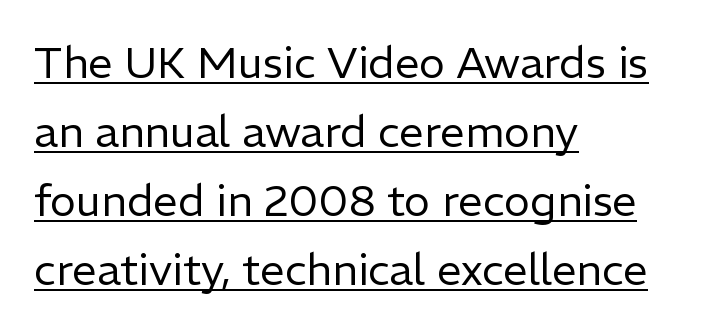
Q: Is the text bold? A: No.
Q: Is the text italic (slanted)? A: No, it is upright.
Q: Is the typeface a serif or a sans-serif typeface? A: Sans-serif.
Q: Is the text underlined? A: Yes.
Q: How is the paragraph aligned? A: Left-aligned.
Q: Is the spacing between letters normal or unusually wide? A: Normal.
Q: Is the spacing between lines tight, normal or loose? A: Normal.
Q: Width (condensed, normal, or wide)? A: Normal.
Q: Stroke contrast? A: Low.
Q: x-height? A: Medium.
Q: Monospaced? A: No.
